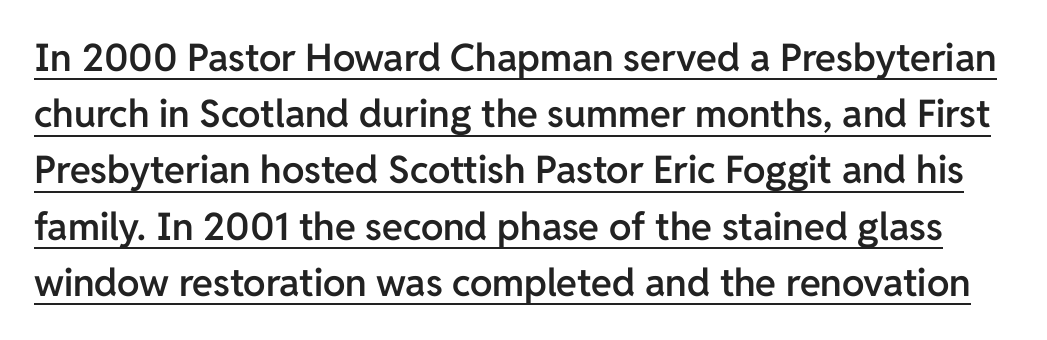
This sample uses a sans-serif face. Honestly, the letter spacing is just normal — you wouldn't notice it. Firm but not heavy-handed strokes: this text is semibold. Underlined type. Regarding leading, the lines here are spaced in the standard way.
